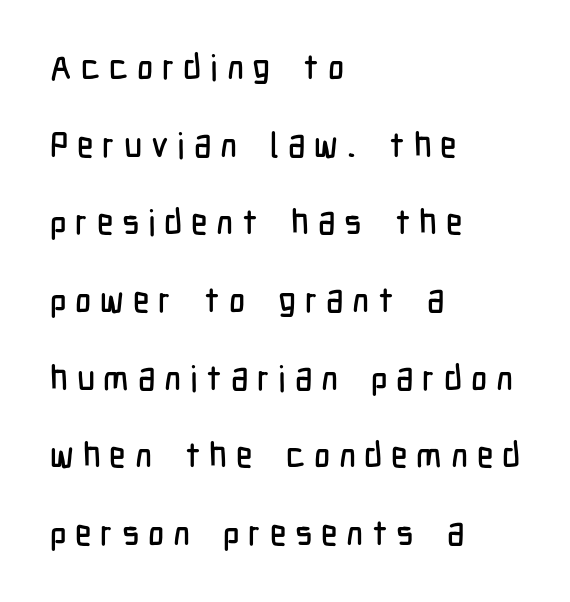
{"serif": "no", "italic": "no", "width": "condensed", "stroke_contrast": "low", "x_height": "medium", "monospaced": "no", "underline": "no", "align": "left", "line_spacing": "loose", "line_spacing_ratio": 2.22, "letter_spacing": "wide", "letter_spacing_em": 0.25, "glyph_px": 35}
